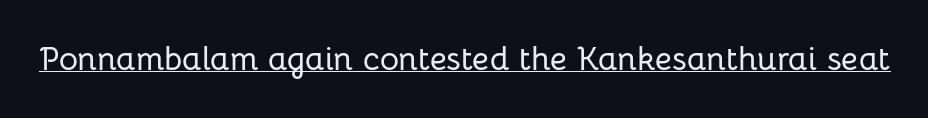
Q: Is the text italic (slanted)? A: No, it is upright.
Q: Is the typeface a serif or a sans-serif typeface? A: Sans-serif.
Q: Is the text underlined? A: Yes.
Q: Is the spacing between letters normal or unusually wide? A: Normal.
Q: Width (condensed, normal, or wide)? A: Normal.
Q: Stroke contrast? A: Low.
Q: x-height? A: Medium.
Q: Monospaced? A: No.
